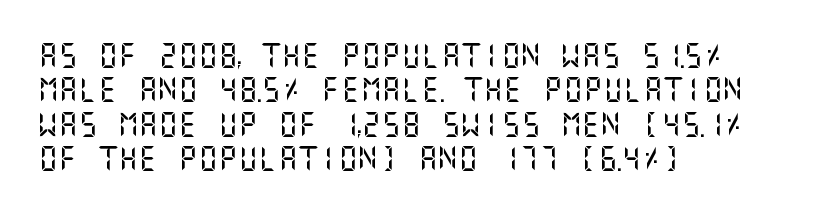
{"italic": "no", "underline": "no", "align": "left", "line_spacing": "normal", "line_spacing_ratio": 1.38, "letter_spacing": "normal", "letter_spacing_em": 0.0, "glyph_px": 25}
